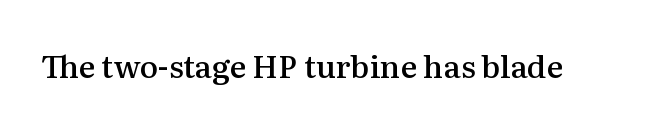
The image shows 31 px semibold serif type, upright; set normal letter spacing, not underlined; medium stroke contrast and a medium x-height.
